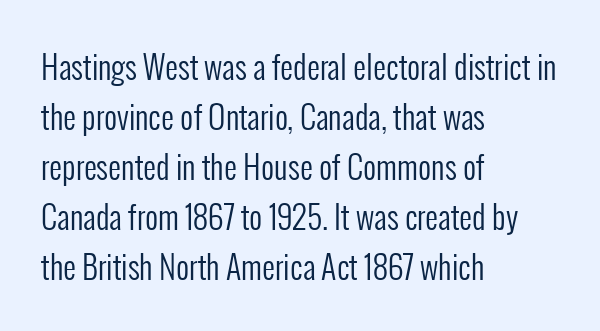
Q: Is the text bold? A: No.
Q: Is the text italic (slanted)? A: No, it is upright.
Q: Is the typeface a serif or a sans-serif typeface? A: Sans-serif.
Q: Is the text underlined? A: No.
Q: How is the paragraph aligned? A: Left-aligned.
Q: Is the spacing between letters normal or unusually wide? A: Normal.
Q: Is the spacing between lines tight, normal or loose? A: Normal.
Q: Width (condensed, normal, or wide)? A: Condensed.
Q: Stroke contrast? A: Low.
Q: x-height? A: Medium.
Q: Monospaced? A: No.
